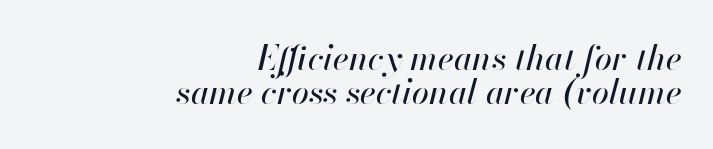
The image shows 34 px text type, italic (leaning right); set right-aligned, tight line spacing (0.99x), normal letter spacing, not underlined; high stroke contrast and a small x-height.
